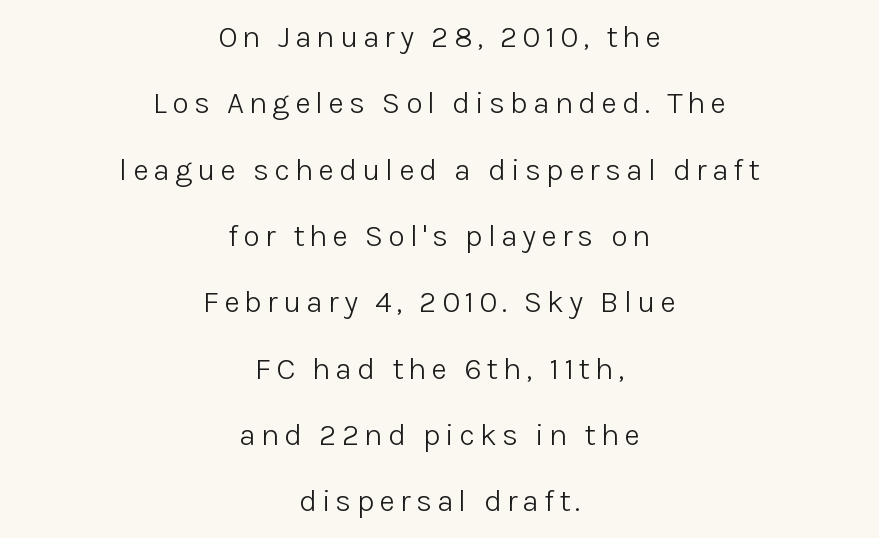
{"serif": "no", "italic": "no", "bold": "no", "weight": "light", "width": "normal", "stroke_contrast": "low", "x_height": "medium", "monospaced": "no", "underline": "no", "align": "center", "line_spacing": "loose", "line_spacing_ratio": 2.14, "glyph_px": 31}
